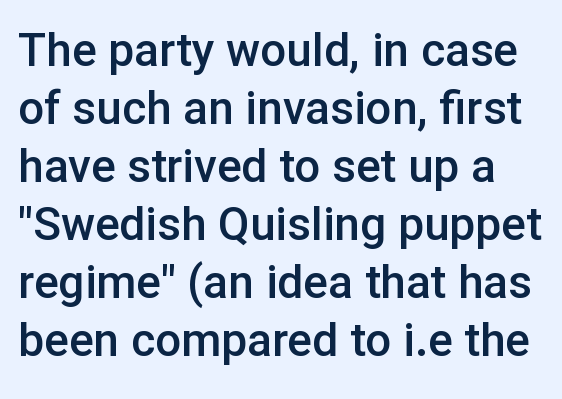
Regular leading. Every stem runs plumb, perpendicular to the baseline. A fair bit of extra ink — the face is semibold, not bold. Glyph-to-glyph distance matches everyday printed text. Lines of text with bare space underneath. A typesetter would call this proportional, since set widths differ per character.
